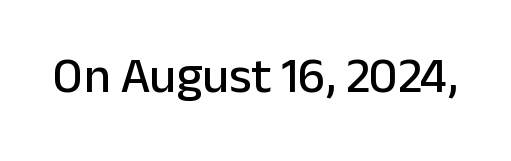
{"serif": "no", "italic": "no", "width": "normal", "stroke_contrast": "low", "x_height": "medium", "monospaced": "no", "underline": "no", "letter_spacing": "normal", "letter_spacing_em": 0.0, "glyph_px": 50}
